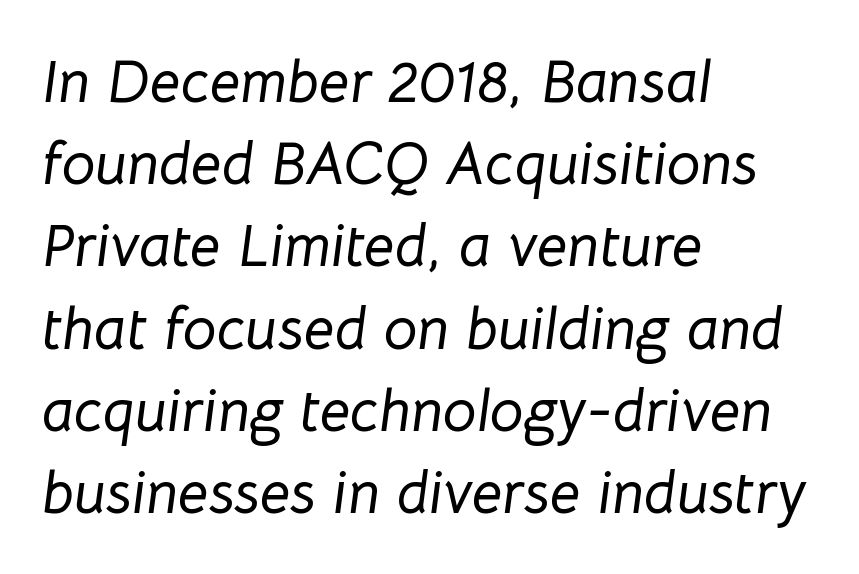
The image shows 60 px text type, italic (leaning right); set left-aligned, normal line spacing (1.37x), normal letter spacing, not underlined; low stroke contrast and a medium x-height.
